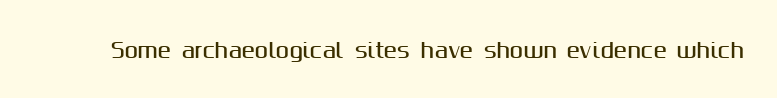
These lines keep a tight, regular rhythm from letter to letter. Unmarked baselines from the first word to the last. Italic: no, the glyphs are upright roman.
